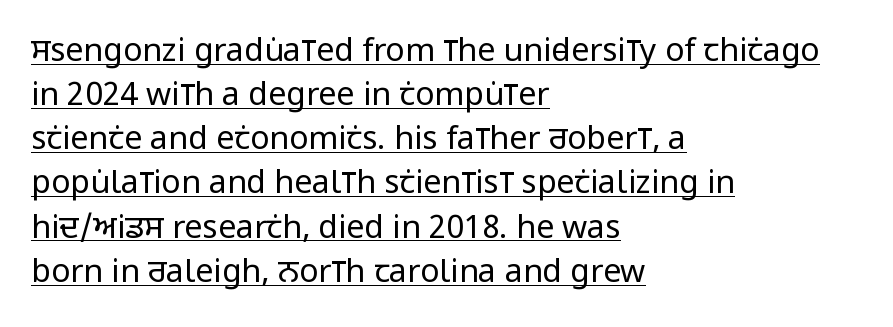
{"serif": "no", "italic": "no", "bold": "no", "weight": "regular", "width": "condensed", "stroke_contrast": "low", "x_height": "large", "monospaced": "no", "underline": "yes", "align": "left", "line_spacing": "normal", "line_spacing_ratio": 1.38, "letter_spacing": "normal", "letter_spacing_em": 0.0, "glyph_px": 32}
